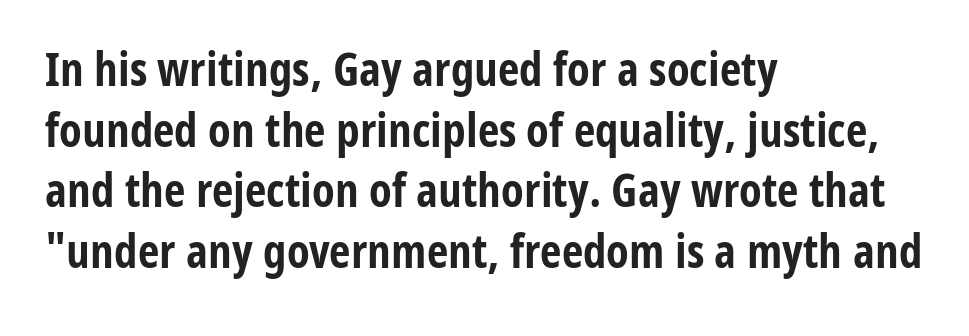
The image shows 47 px bold, condensed sans-serif type, upright; set left-aligned, normal line spacing (1.29x), normal letter spacing, not underlined; low stroke contrast and a medium x-height.
